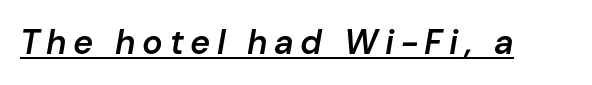
This is oblique type, the kind used for emphasis or titles. This sample has the flowing, uneven cadence of proportional lettering. This sample carries an underscore along the baseline area. The characters look somewhat weighty, a semibold short of true bold.
